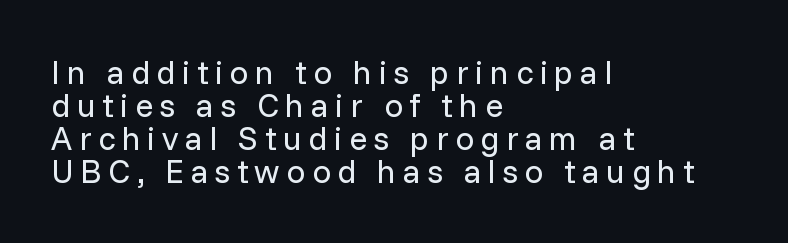
{"serif": "no", "italic": "no", "bold": "no", "weight": "regular", "width": "normal", "stroke_contrast": "low", "x_height": "medium", "monospaced": "no", "underline": "no", "align": "left", "line_spacing": "tight", "line_spacing_ratio": 1.0, "letter_spacing": "wide", "letter_spacing_em": 0.2, "glyph_px": 33}
